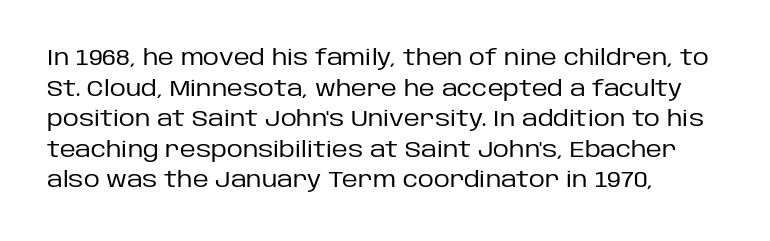
Q: Is the text bold? A: No.
Q: Is the text italic (slanted)? A: No, it is upright.
Q: Is the text underlined? A: No.
Q: How is the paragraph aligned? A: Left-aligned.
Q: Is the spacing between letters normal or unusually wide? A: Normal.
Q: Is the spacing between lines tight, normal or loose? A: Normal.
